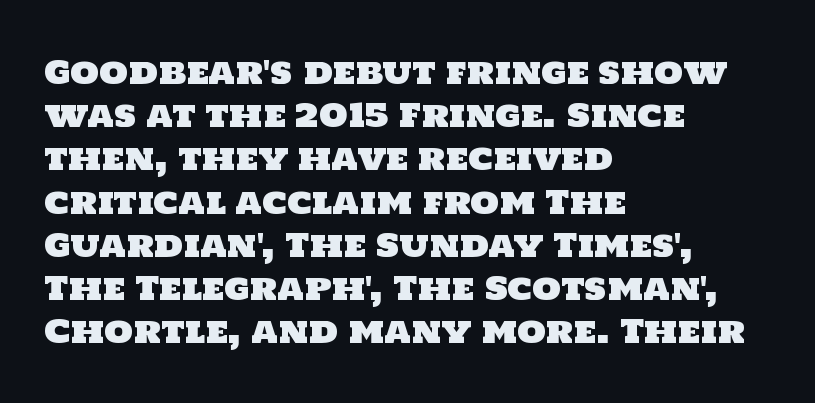
Nobody touched the tracking dial on this one. I'd call this a sans setting — the letters go barefoot. These lines are rendered in a variable-pitch font. This block has exactly the height ordinary leading produces. Compared with a centered layout, this one pins lines to the left instead.
